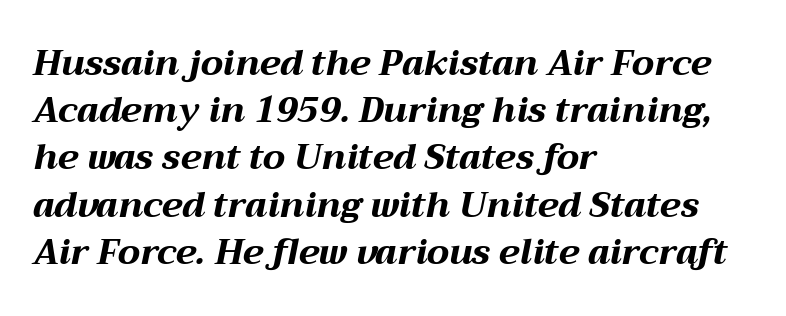
Q: Is the text bold? A: Yes.
Q: Is the text italic (slanted)? A: Yes, it leans right by about 12 degrees.
Q: Is the text underlined? A: No.
Q: How is the paragraph aligned? A: Left-aligned.
Q: Is the spacing between letters normal or unusually wide? A: Normal.
Q: Is the spacing between lines tight, normal or loose? A: Normal.
Q: Width (condensed, normal, or wide)? A: Wide.
Q: Stroke contrast? A: Medium.
Q: x-height? A: Medium.
Q: Monospaced? A: No.
